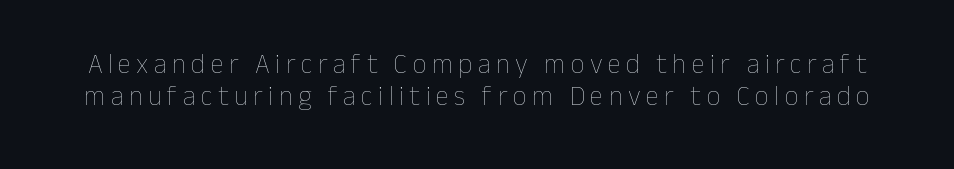
{"italic": "no", "bold": "no", "underline": "no", "line_spacing_ratio": 1.17, "letter_spacing": "wide", "letter_spacing_em": 0.2, "glyph_px": 27}
